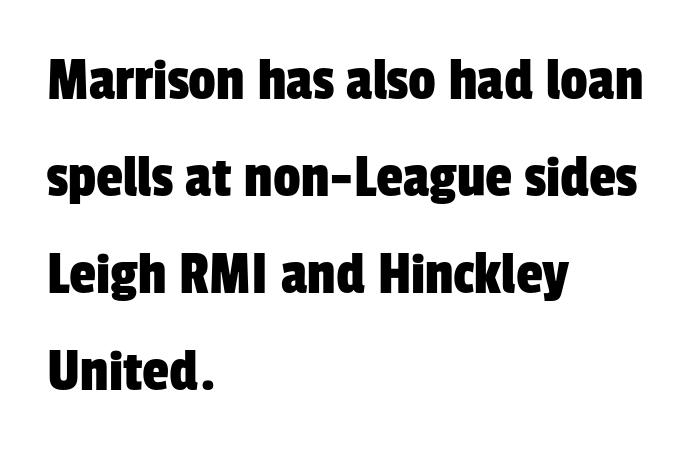
The image shows 61 px condensed sans-serif type; set left-aligned, normal line spacing (1.59x), normal letter spacing, not underlined; low stroke contrast and a medium x-height.
